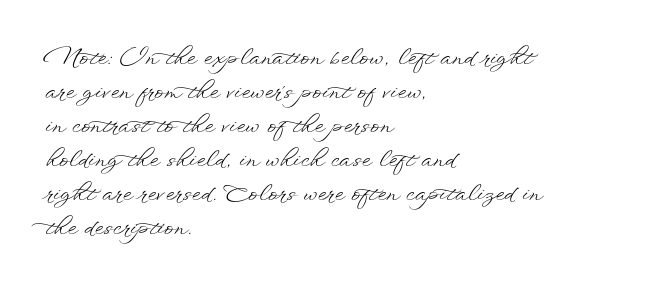
Q: Is the text bold? A: No.
Q: Is the text italic (slanted)? A: Yes.
Q: Is the text underlined? A: No.
Q: How is the paragraph aligned? A: Left-aligned.
Q: Is the spacing between letters normal or unusually wide? A: Normal.
Q: Is the spacing between lines tight, normal or loose? A: Normal.
